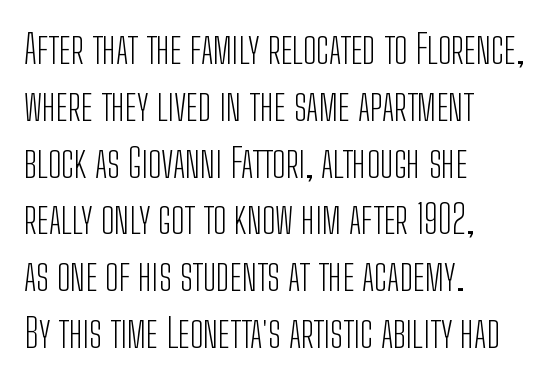
Q: Is the text bold? A: No.
Q: Is the text italic (slanted)? A: No, it is upright.
Q: Is the typeface a serif or a sans-serif typeface? A: Sans-serif.
Q: Is the text underlined? A: No.
Q: How is the paragraph aligned? A: Left-aligned.
Q: Is the spacing between letters normal or unusually wide? A: Normal.
Q: Is the spacing between lines tight, normal or loose? A: Normal.
Q: Width (condensed, normal, or wide)? A: Condensed.
Q: Stroke contrast? A: Low.
Q: x-height? A: Medium.
Q: Monospaced? A: No.
